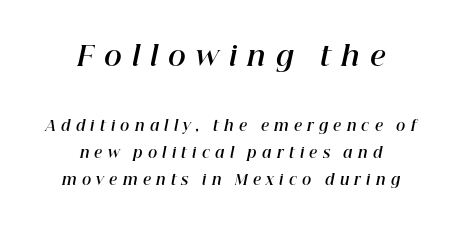
Layout note: lines centered. You could only call the tracking loose — the letters float apart. The emphasis by scale lands on block number one, above. The string is rendered with underlining switched off. The face used here has a pronounced slope to its letters.
